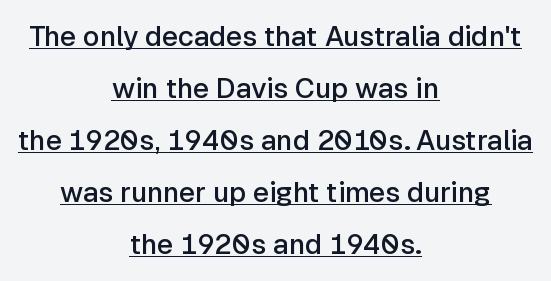
{"serif": "no", "italic": "no", "bold": "semi", "weight": "semibold", "width": "normal", "stroke_contrast": "low", "x_height": "medium", "monospaced": "no", "underline": "yes", "align": "center", "line_spacing_ratio": 1.86, "letter_spacing": "normal", "letter_spacing_em": 0.0, "glyph_px": 28}
